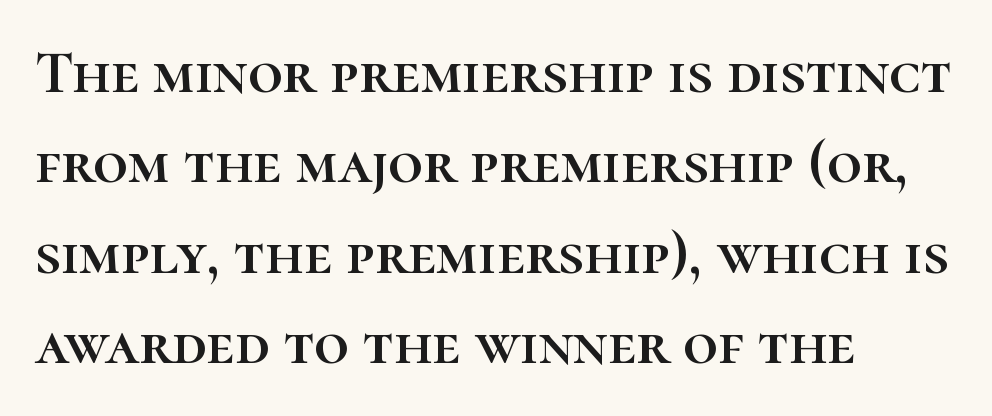
Q: Is the text italic (slanted)? A: No, it is upright.
Q: Is the text underlined? A: No.
Q: How is the paragraph aligned? A: Left-aligned.
Q: Is the spacing between letters normal or unusually wide? A: Normal.
Q: Is the spacing between lines tight, normal or loose? A: Normal.
Q: Width (condensed, normal, or wide)? A: Normal.
Q: Stroke contrast? A: High.
Q: x-height? A: Medium.
Q: Monospaced? A: No.
